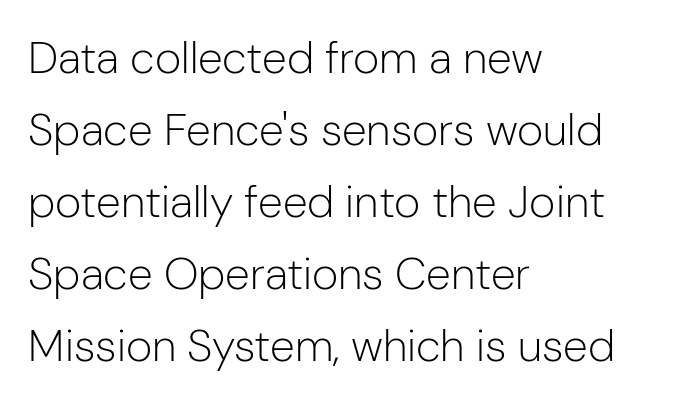
Q: Is the text bold? A: No.
Q: Is the text italic (slanted)? A: No, it is upright.
Q: Is the typeface a serif or a sans-serif typeface? A: Sans-serif.
Q: Is the text underlined? A: No.
Q: How is the paragraph aligned? A: Left-aligned.
Q: Is the spacing between letters normal or unusually wide? A: Normal.
Q: Is the spacing between lines tight, normal or loose? A: Normal.
Q: Width (condensed, normal, or wide)? A: Normal.
Q: Stroke contrast? A: Low.
Q: x-height? A: Medium.
Q: Monospaced? A: No.
